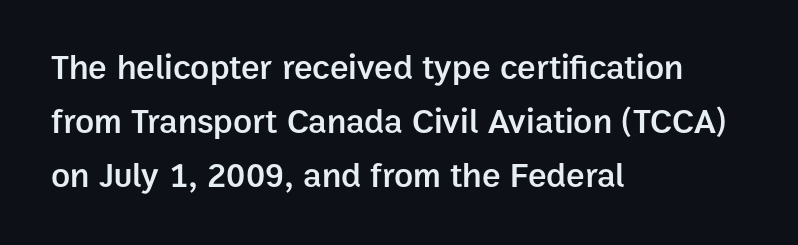
Q: Is the text bold? A: Semi-bold.
Q: Is the text italic (slanted)? A: No, it is upright.
Q: Is the typeface a serif or a sans-serif typeface? A: Sans-serif.
Q: Is the text underlined? A: No.
Q: How is the paragraph aligned? A: Left-aligned.
Q: Is the spacing between letters normal or unusually wide? A: Normal.
Q: Is the spacing between lines tight, normal or loose? A: Normal.
Q: Width (condensed, normal, or wide)? A: Normal.
Q: Stroke contrast? A: Low.
Q: x-height? A: Medium.
Q: Monospaced? A: No.
